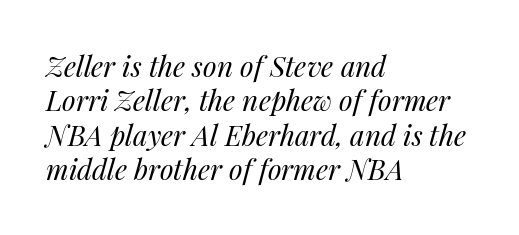
{"italic": "yes", "lean": "right", "slant_degrees": 14, "bold": "no", "weight": "regular", "width": "normal", "stroke_contrast": "medium", "x_height": "medium", "monospaced": "no", "underline": "no", "align": "left", "line_spacing_ratio": 1.23, "letter_spacing": "normal", "letter_spacing_em": 0.0, "glyph_px": 28}
